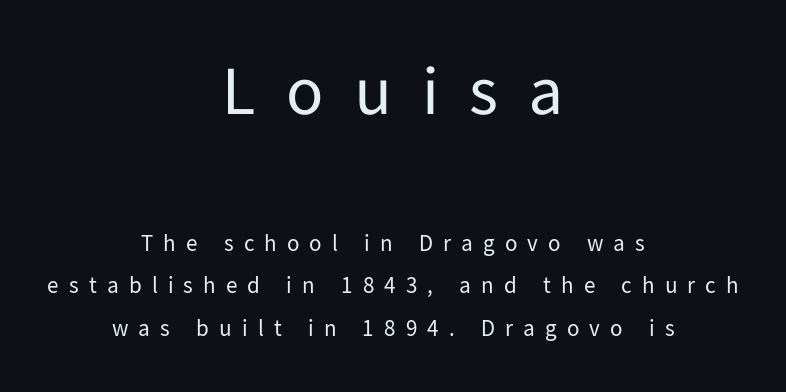
The image shows 69 px regular-weight sans-serif type, upright; set centered, line spacing 1.85x, unusually wide letter spacing (+0.44 em), not underlined; the first (top) block is 3.0x larger; low stroke contrast and a medium x-height.
